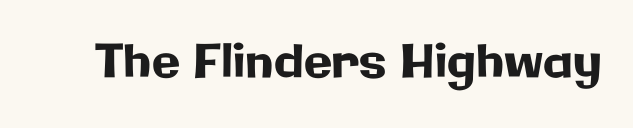
Q: Is the text italic (slanted)? A: No, it is upright.
Q: Is the typeface a serif or a sans-serif typeface? A: Sans-serif.
Q: Is the text underlined? A: No.
Q: Is the spacing between letters normal or unusually wide? A: Normal.
Q: Width (condensed, normal, or wide)? A: Normal.
Q: Stroke contrast? A: Low.
Q: x-height? A: Medium.
Q: Monospaced? A: No.
